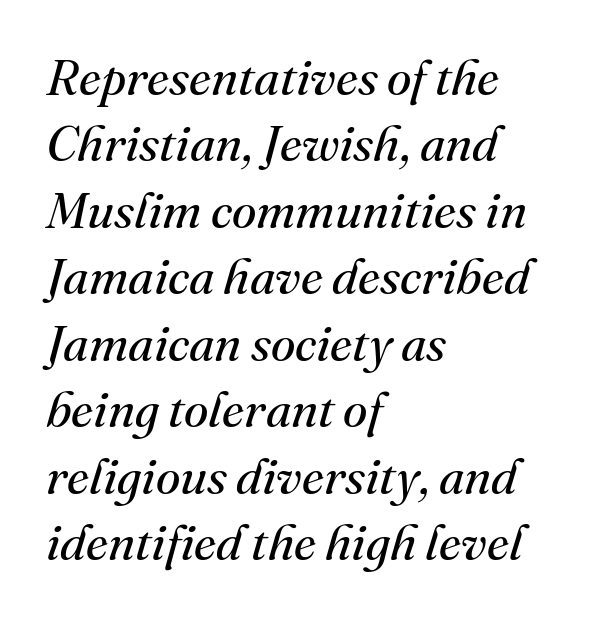
Q: Is the text bold? A: No.
Q: Is the text italic (slanted)? A: Yes, it leans right by about 16 degrees.
Q: Is the typeface a serif or a sans-serif typeface? A: Serif.
Q: Is the text underlined? A: No.
Q: How is the paragraph aligned? A: Left-aligned.
Q: Is the spacing between letters normal or unusually wide? A: Normal.
Q: Is the spacing between lines tight, normal or loose? A: Normal.
Q: Width (condensed, normal, or wide)? A: Normal.
Q: Stroke contrast? A: Medium.
Q: x-height? A: Small.
Q: Monospaced? A: No.
